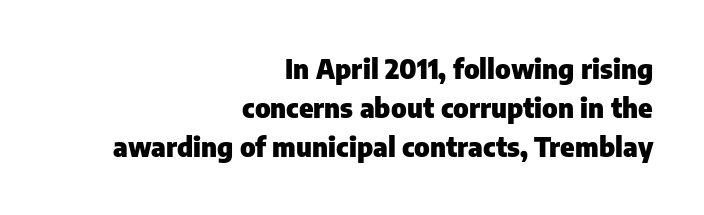
Q: Is the text bold? A: Yes.
Q: Is the text italic (slanted)? A: No, it is upright.
Q: Is the text underlined? A: No.
Q: How is the paragraph aligned? A: Right-aligned.
Q: Is the spacing between letters normal or unusually wide? A: Normal.
Q: Is the spacing between lines tight, normal or loose? A: Normal.
